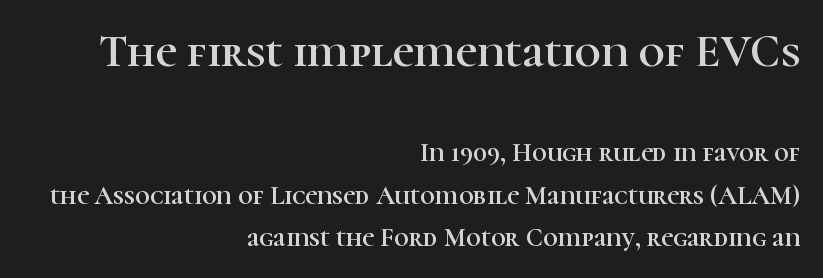
{"serif": "yes", "italic": "no", "width": "normal", "stroke_contrast": "high", "x_height": "medium", "monospaced": "no", "underline": "no", "align": "right", "line_spacing": "normal", "line_spacing_ratio": 1.65, "letter_spacing": "normal", "letter_spacing_em": 0.0, "larger_block": "first", "size_ratio": 1.77, "glyph_px": 46}
